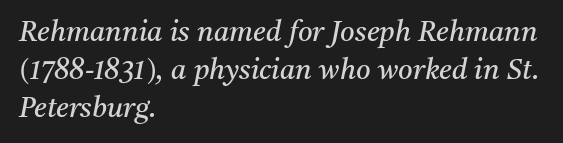
The image shows 28 px regular-weight serif type, italic (leaning right); set left-aligned, normal line spacing (1.35x), normal letter spacing, not underlined; medium stroke contrast and a medium x-height.
